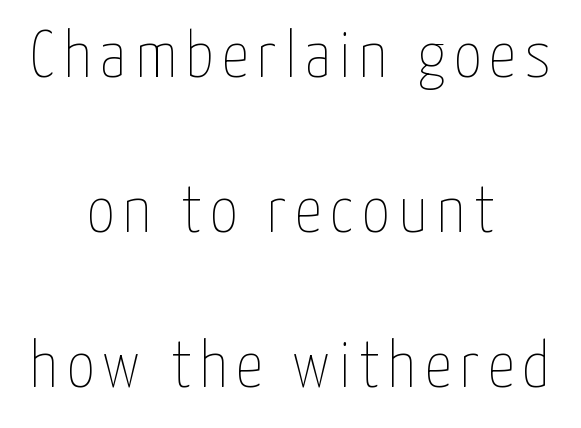
The image shows 67 px thin, condensed type, upright; set centered, loose line spacing (2.31x), not underlined; low stroke contrast and a medium x-height.
